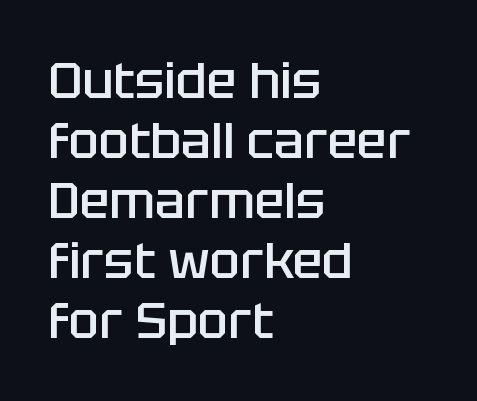
What stands out about the letter spacing? Nothing — it is the standard amount. What weight is shown? A semibold, between regular and bold. The rendering shows plain stroke endings on the letterforms — a sans-serif design. Is this a fixed-width face? No — the glyphs have proportional, varying widths.
